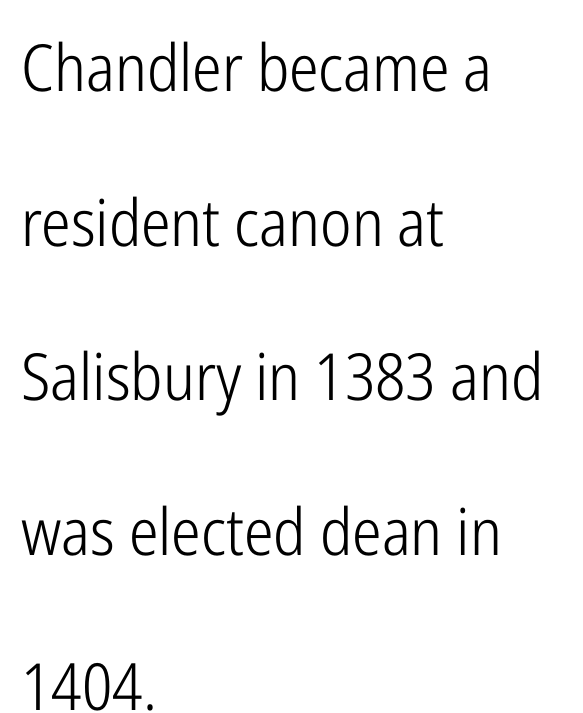
Q: Is the text bold? A: No.
Q: Is the text italic (slanted)? A: No, it is upright.
Q: Is the typeface a serif or a sans-serif typeface? A: Sans-serif.
Q: Is the text underlined? A: No.
Q: How is the paragraph aligned? A: Left-aligned.
Q: Is the spacing between letters normal or unusually wide? A: Normal.
Q: Is the spacing between lines tight, normal or loose? A: Loose.
Q: Width (condensed, normal, or wide)? A: Condensed.
Q: Stroke contrast? A: Low.
Q: x-height? A: Medium.
Q: Monospaced? A: No.
